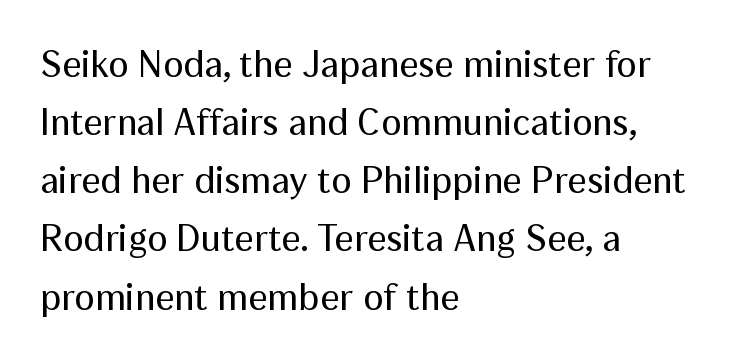
Q: Is the text bold? A: No.
Q: Is the text italic (slanted)? A: No, it is upright.
Q: Is the typeface a serif or a sans-serif typeface? A: Sans-serif.
Q: Is the text underlined? A: No.
Q: How is the paragraph aligned? A: Left-aligned.
Q: Is the spacing between letters normal or unusually wide? A: Normal.
Q: Is the spacing between lines tight, normal or loose? A: Normal.
Q: Width (condensed, normal, or wide)? A: Normal.
Q: Stroke contrast? A: Medium.
Q: x-height? A: Medium.
Q: Monospaced? A: No.
